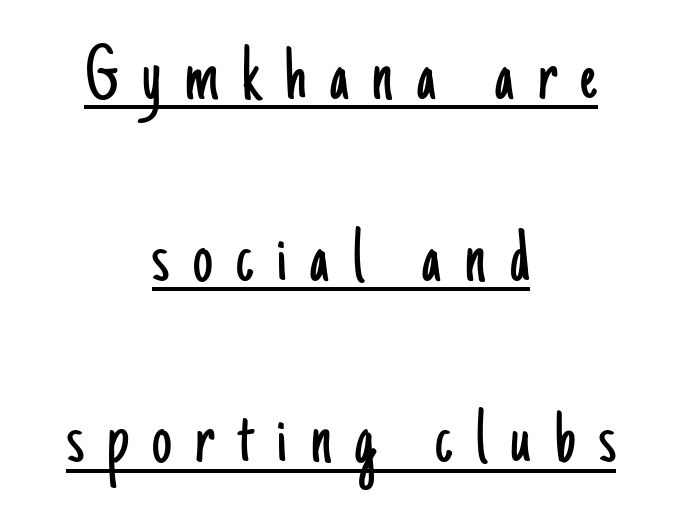
Q: Is the text bold? A: No.
Q: Is the text italic (slanted)? A: No, it is upright.
Q: Is the typeface a serif or a sans-serif typeface? A: Sans-serif.
Q: Is the text underlined? A: Yes.
Q: How is the paragraph aligned? A: Centered.
Q: Is the spacing between letters normal or unusually wide? A: Unusually wide.
Q: Is the spacing between lines tight, normal or loose? A: Loose.
Q: Width (condensed, normal, or wide)? A: Condensed.
Q: Stroke contrast? A: Low.
Q: x-height? A: Small.
Q: Monospaced? A: No.
